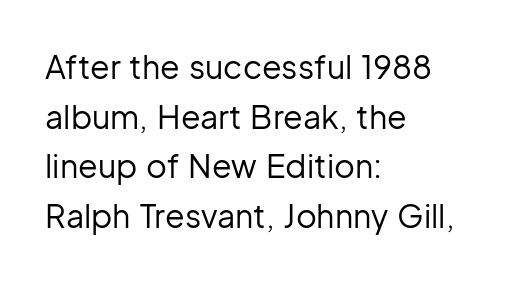
{"serif": "no", "italic": "no", "bold": "no", "weight": "regular", "width": "normal", "stroke_contrast": "low", "x_height": "medium", "monospaced": "no", "underline": "no", "align": "left", "line_spacing": "normal", "line_spacing_ratio": 1.55, "letter_spacing": "normal", "letter_spacing_em": 0.0, "glyph_px": 32}
